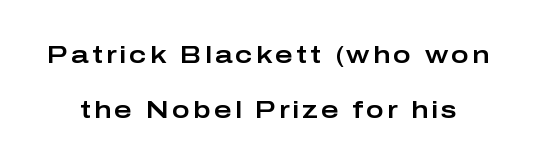
The type sits square on the baseline with zero lean. Reading down the column, the eye jumps a long way to each next line. Decoration check: the copy has no underline.
